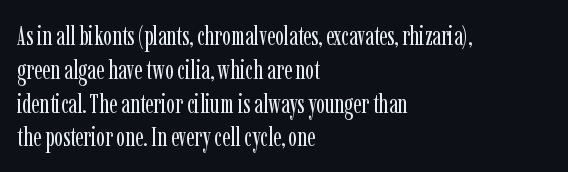
Descenders are the only things crossing below the line. Vertical strokes here are truly vertical. Compared with typical paragraphs, the rows here are spaced about the same. The setting favours the left margin, as ordinary paragraphs usually do.
